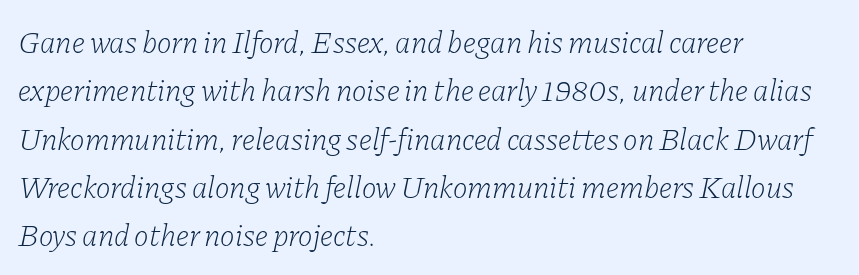
There is no visible air inserted between adjacent glyphs. The letters are slanted; this is an italic face. Letters rest on an invisible, unmarked baseline. Character widths vary here, with narrow letters taking less room than wide ones.
